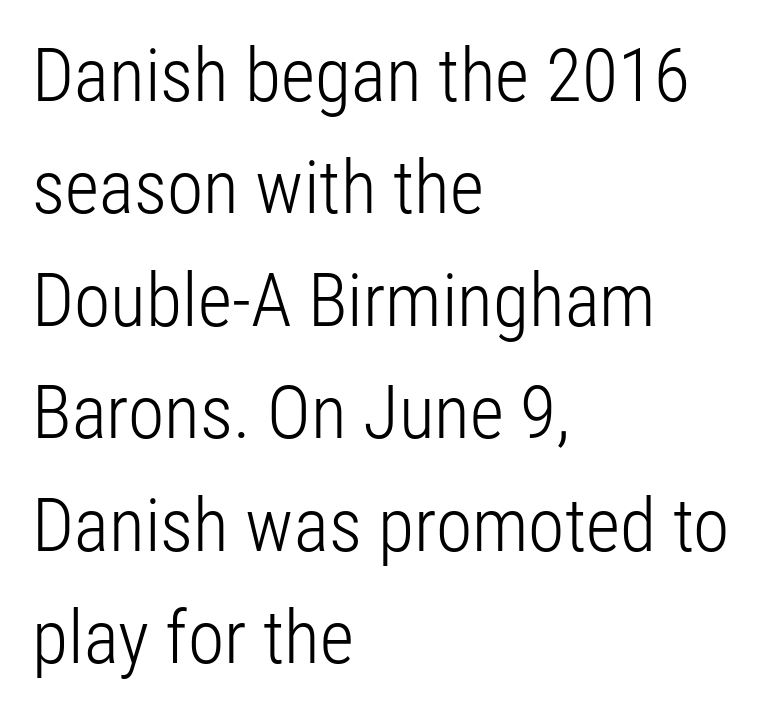
This rendering features lettering with no underline. This is the regular roman posture of the typeface. Each new line begins a customary step beneath the previous one. The face looks like a standard text weight, possibly lighter. Grotesque or geometric, the face here clearly has no serifs. This sample is left-justified, so line endings fall wherever the words run out.
